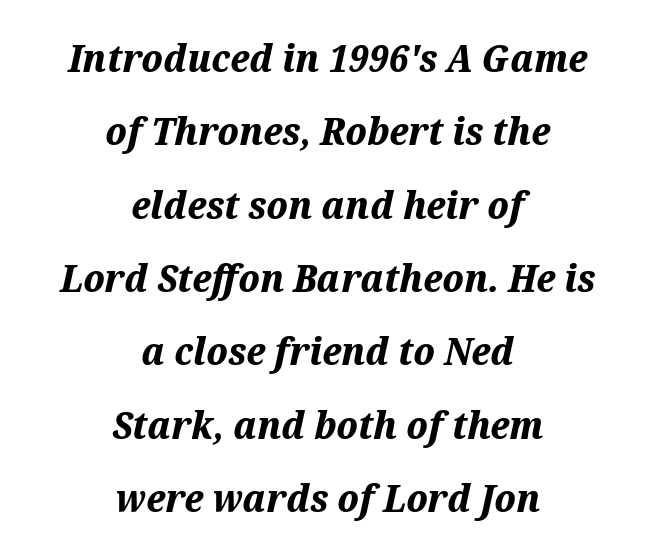
Q: Is the text bold? A: Yes.
Q: Is the text italic (slanted)? A: Yes, it leans right by about 12 degrees.
Q: Is the text underlined? A: No.
Q: How is the paragraph aligned? A: Centered.
Q: Is the spacing between letters normal or unusually wide? A: Normal.
Q: Width (condensed, normal, or wide)? A: Normal.
Q: Stroke contrast? A: Medium.
Q: x-height? A: Medium.
Q: Monospaced? A: No.
